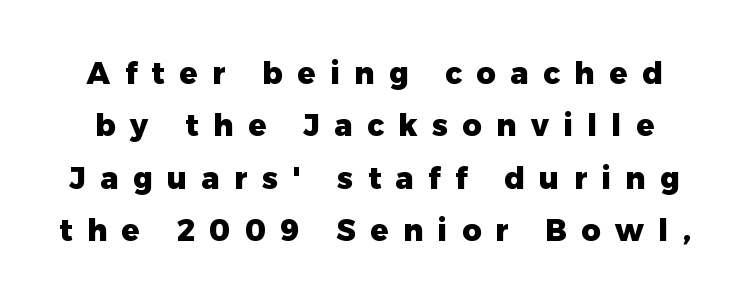
The image shows 30 px heavy sans-serif type, upright; set line spacing 1.75x, unusually wide letter spacing (+0.48 em), not underlined; low stroke contrast and a medium x-height.
